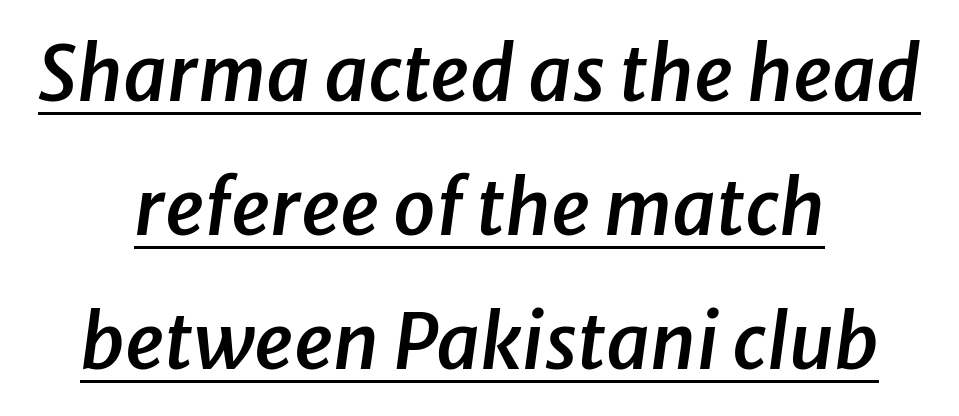
This sample carries an underscore along the baseline area. Observe the lean: these are italic letterforms. In CSS terms this would be text-align: center. Is the letter spacing exaggerated? No — it looks like the ordinary default. Slightly chunky letters — semibold, I'd say, not full bold. Do the characters align in a grid? No, the font is proportional.
